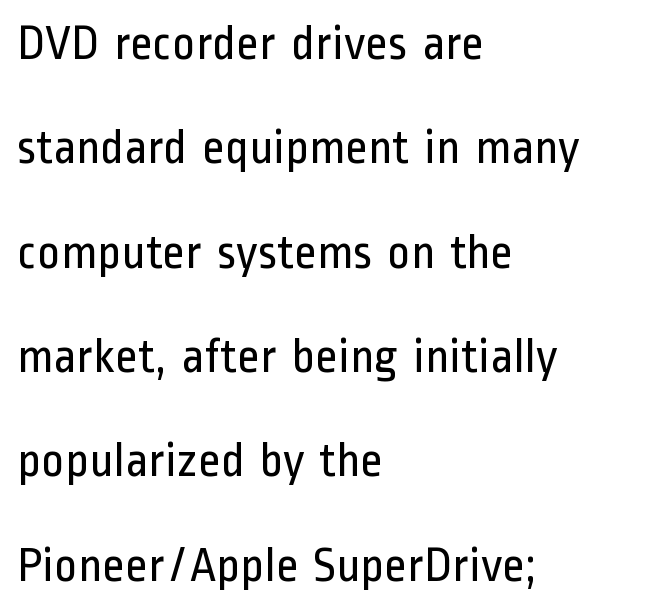
The image shows 49 px regular-weight, condensed sans-serif type, upright; set left-aligned, loose line spacing (2.13x), normal letter spacing, not underlined; low stroke contrast and a medium x-height.
